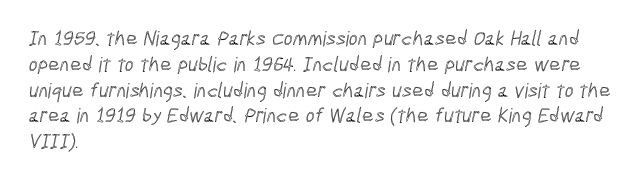
The image shows 21 px text type; set left-aligned, line spacing 1.23x, normal letter spacing, not underlined.
